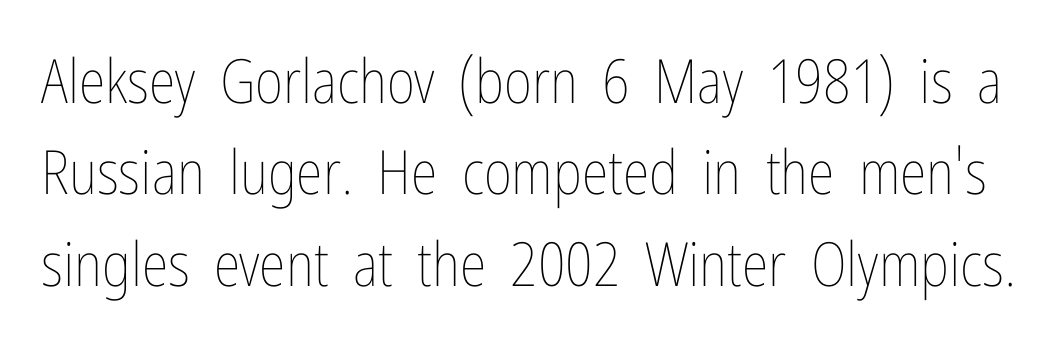
A normal amount of white space separates one row of letters from the next. Caption: standard tracking, unaltered. Each letter keeps its own natural width here, so spacing adapts to shape. The strip under each line holds only bare page.
